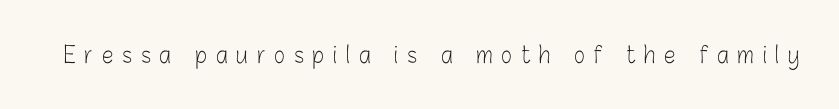
The font sits on the lighter half of the weight spectrum, regular included. Lines of text with bare space underneath. Do the letters lean? They stand straight. Display-style spreading of the glyphs; the letterfit is very open.
